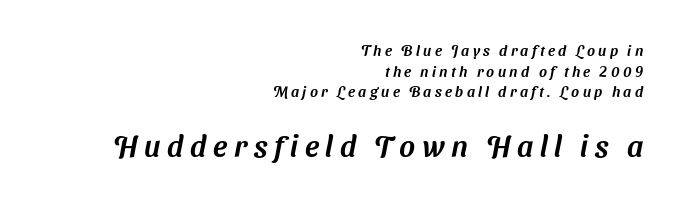
The vertical gap from one line to the next is medium. Nobody drew a line under any word here. Here the glyphs are tracked loosely, breaking word shapes into spaced letters. Type size steps up from the first block to the second.
